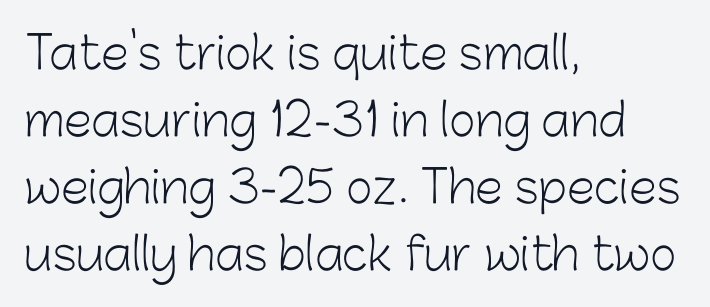
The image shows 45 px light sans-serif type, upright; set left-aligned, normal line spacing (1.49x), normal letter spacing, not underlined; low stroke contrast and a medium x-height.
